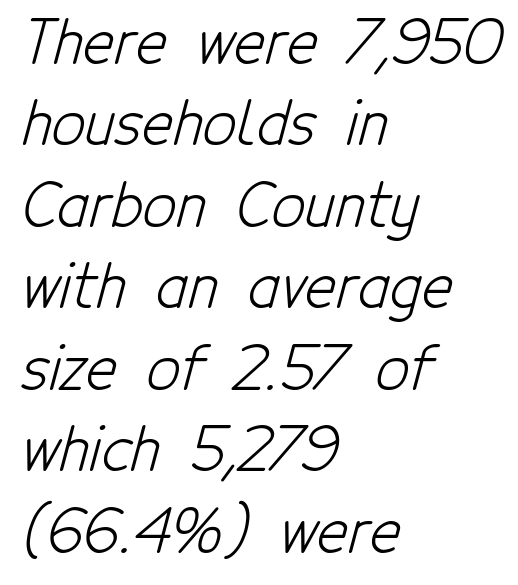
{"serif": "no", "bold": "no", "weight": "light", "width": "condensed", "stroke_contrast": "low", "x_height": "medium", "monospaced": "no", "underline": "no", "align": "left", "line_spacing": "normal", "line_spacing_ratio": 1.38, "letter_spacing": "normal", "letter_spacing_em": 0.0, "glyph_px": 59}
